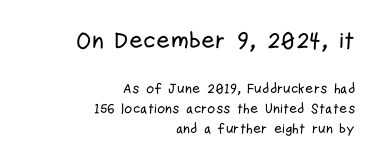
{"italic": "no", "underline": "no", "align": "right", "line_spacing": "normal", "line_spacing_ratio": 1.41, "letter_spacing": "normal", "letter_spacing_em": 0.0, "larger_block": "first", "size_ratio": 1.71, "glyph_px": 24}
